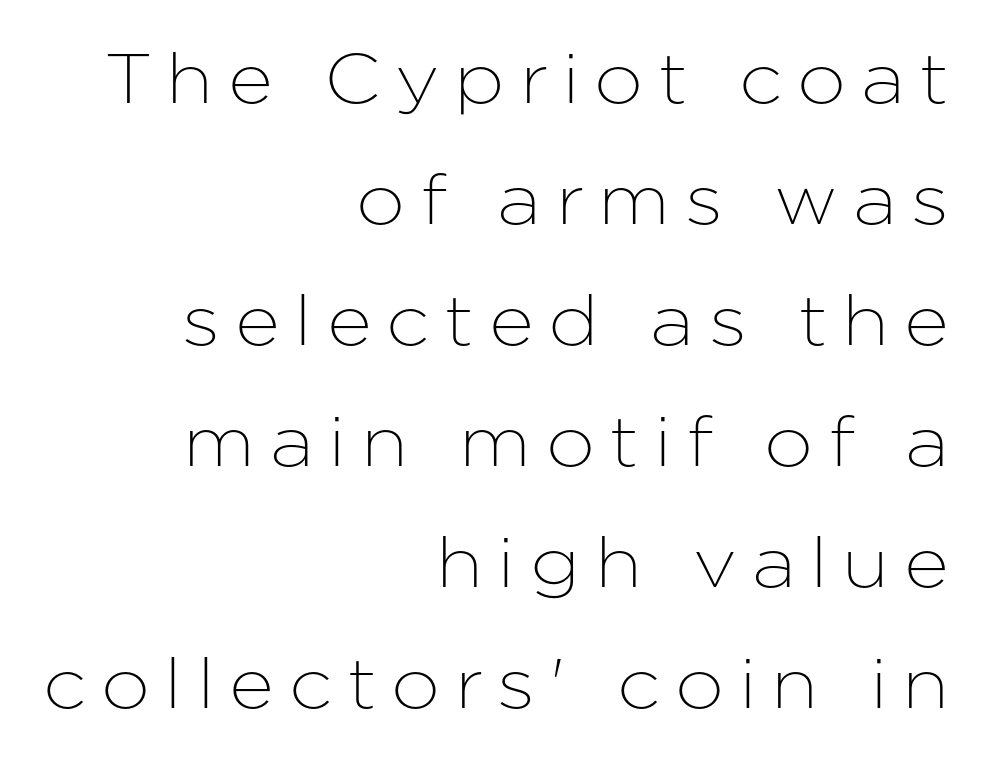
{"serif": "no", "italic": "no", "width": "normal", "stroke_contrast": "low", "x_height": "medium", "monospaced": "no", "underline": "no", "align": "right", "line_spacing_ratio": 1.73, "letter_spacing": "wide", "letter_spacing_em": 0.21, "glyph_px": 70}
